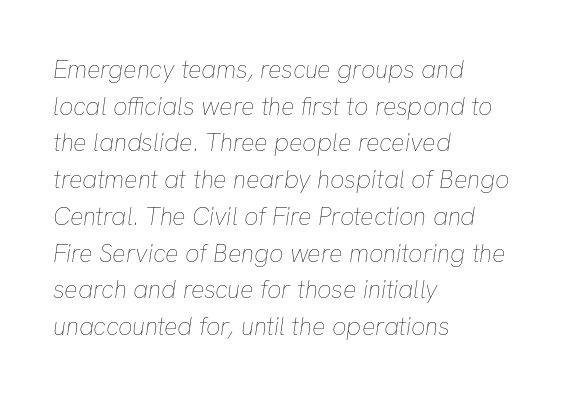
The image shows 25 px text type, italic (leaning right); set left-aligned, normal line spacing (1.47x), normal letter spacing, not underlined.
